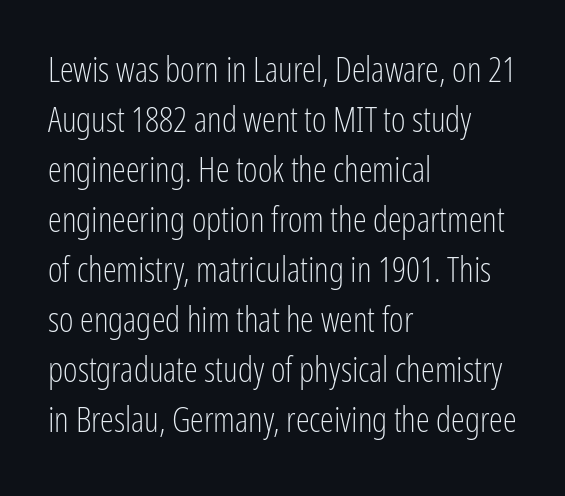
The image shows 35 px light, condensed sans-serif type, upright; set left-aligned, normal line spacing (1.43x), normal letter spacing, not underlined; low stroke contrast and a medium x-height.
